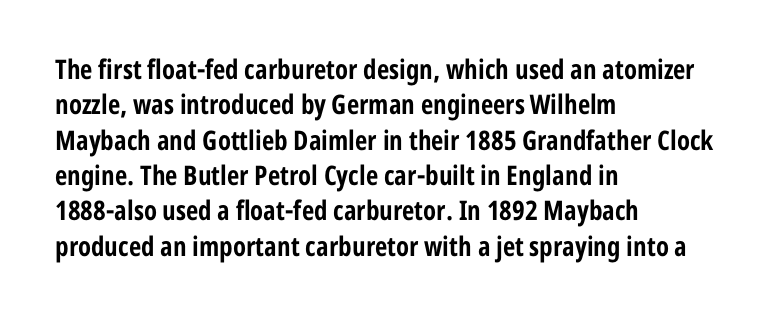
{"italic": "no", "bold": "yes", "underline": "no", "align": "left", "line_spacing": "normal", "line_spacing_ratio": 1.31, "letter_spacing": "normal", "letter_spacing_em": 0.0, "glyph_px": 27}
